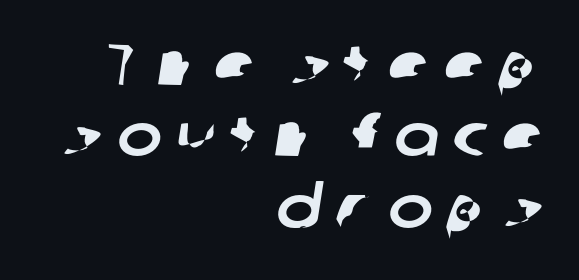
Q: Is the typeface a serif or a sans-serif typeface? A: Sans-serif.
Q: Is the text underlined? A: No.
Q: How is the paragraph aligned? A: Right-aligned.
Q: Is the spacing between letters normal or unusually wide? A: Unusually wide.
Q: Width (condensed, normal, or wide)? A: Normal.
Q: Stroke contrast? A: Low.
Q: x-height? A: Medium.
Q: Monospaced? A: No.
